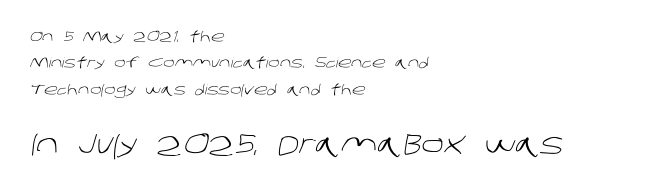
Q: Is the text bold? A: No.
Q: Is the typeface a serif or a sans-serif typeface? A: Sans-serif.
Q: Is the text underlined? A: No.
Q: How is the paragraph aligned? A: Left-aligned.
Q: Is the spacing between letters normal or unusually wide? A: Normal.
Q: Which block of text is set in a larger size, the first (top) or the second (bottom)? A: The second (bottom) one.
Q: Width (condensed, normal, or wide)? A: Normal.
Q: Stroke contrast? A: Low.
Q: x-height? A: Large.
Q: Monospaced? A: No.
